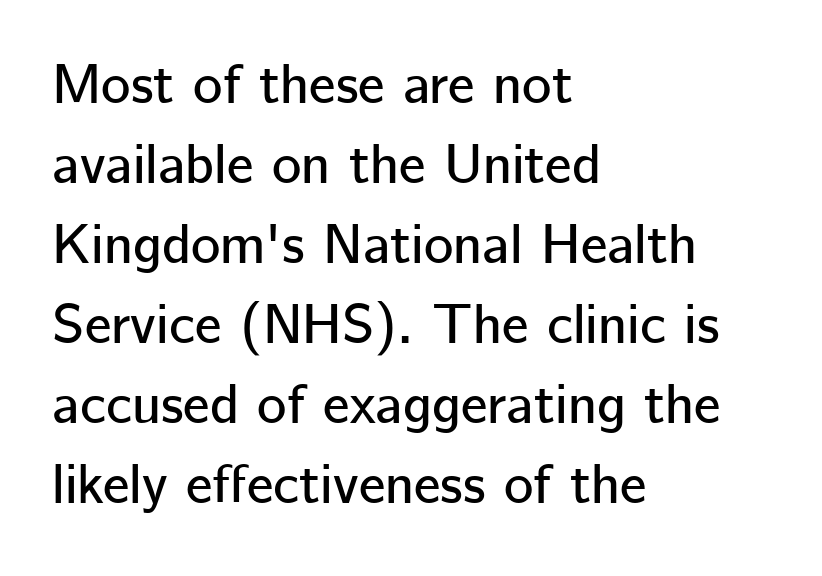
The image shows 56 px sans-serif type, upright; set left-aligned, normal line spacing (1.43x), normal letter spacing, not underlined; low stroke contrast and a medium x-height.
